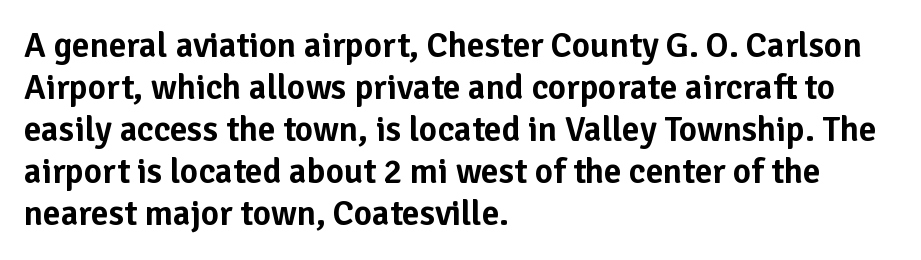
{"serif": "no", "italic": "no", "width": "normal", "stroke_contrast": "low", "x_height": "medium", "monospaced": "no", "underline": "no", "align": "left", "line_spacing_ratio": 1.2, "letter_spacing": "normal", "letter_spacing_em": 0.0, "glyph_px": 35}
